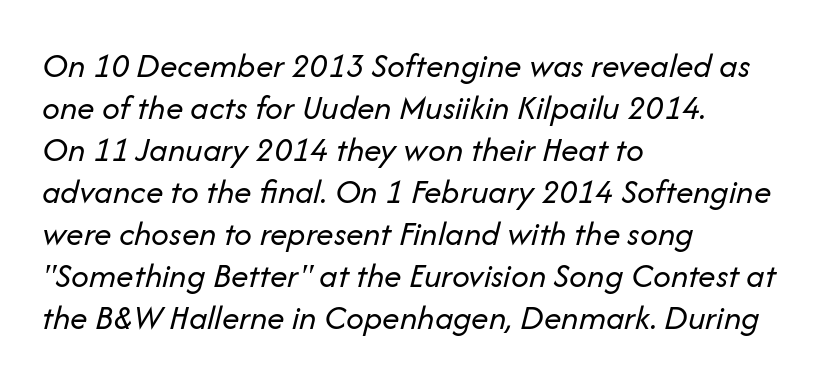
{"italic": "yes", "lean": "right", "slant_degrees": 14, "bold": "no", "weight": "regular", "width": "normal", "stroke_contrast": "low", "x_height": "medium", "monospaced": "no", "underline": "no", "align": "left", "line_spacing_ratio": 1.2, "letter_spacing": "normal", "letter_spacing_em": 0.0, "glyph_px": 35}
